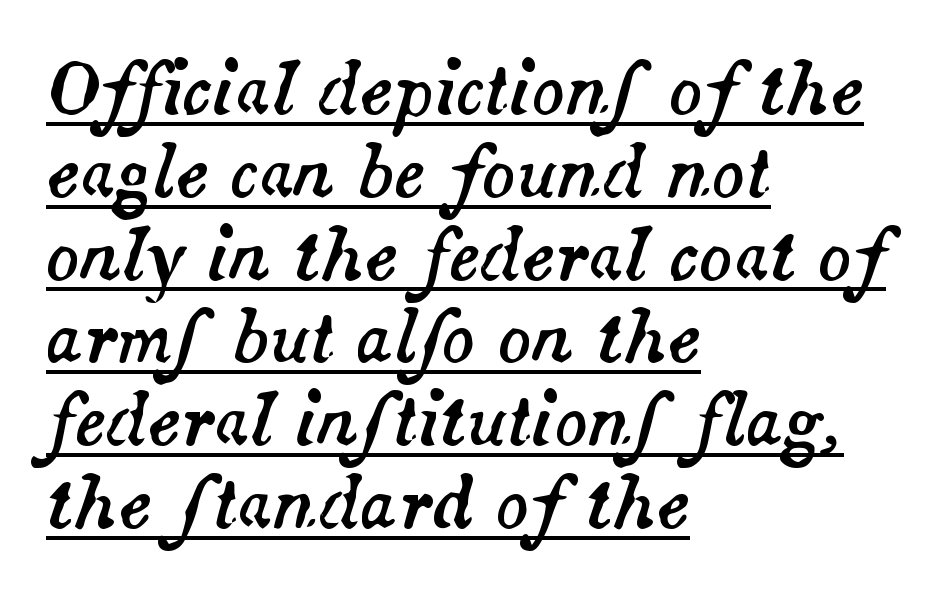
No extra tracking has been applied to these lines. Honestly, the underline is the first thing you notice here. The rendering anchors every line to the left-hand side. The letters advance in unequal steps, a hallmark of proportional type. You can tell it's italic because the verticals aren't actually vertical.
